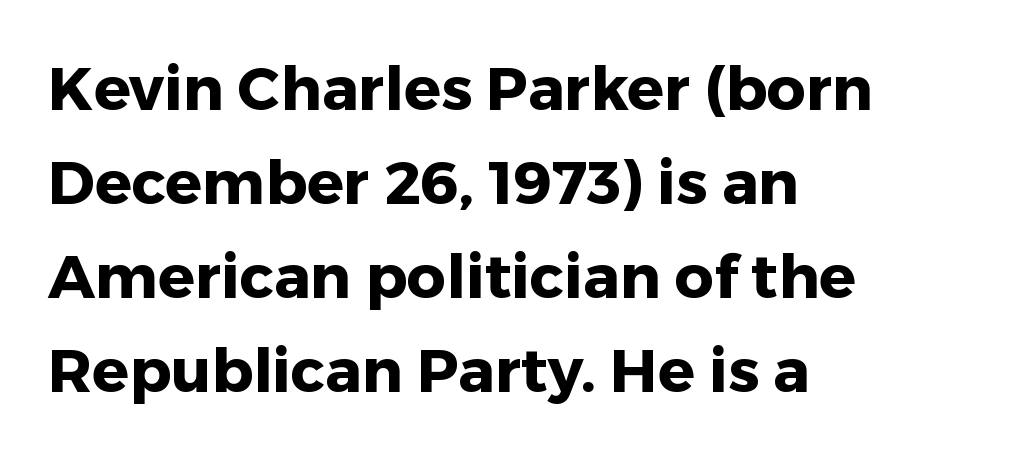
Q: Is the text bold? A: Yes.
Q: Is the text italic (slanted)? A: No, it is upright.
Q: Is the typeface a serif or a sans-serif typeface? A: Sans-serif.
Q: Is the text underlined? A: No.
Q: How is the paragraph aligned? A: Left-aligned.
Q: Is the spacing between letters normal or unusually wide? A: Normal.
Q: Is the spacing between lines tight, normal or loose? A: Normal.
Q: Width (condensed, normal, or wide)? A: Normal.
Q: Stroke contrast? A: Low.
Q: x-height? A: Medium.
Q: Monospaced? A: No.
